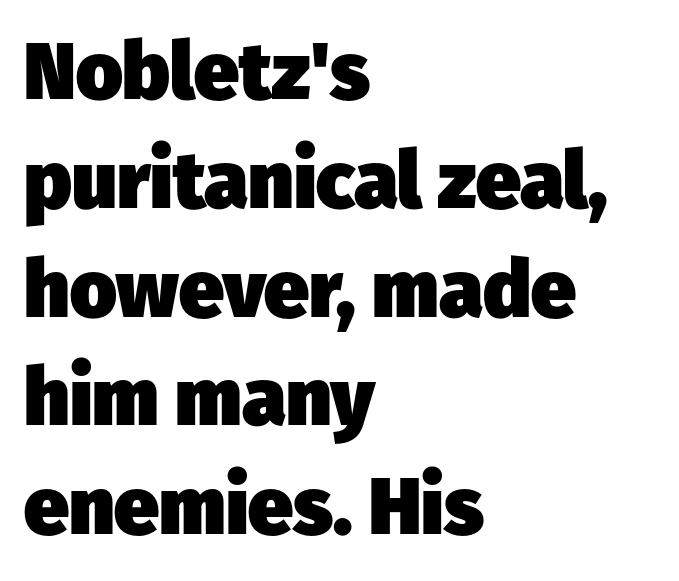
Look at the stroke-to-counter ratio: heavy, a bold. Do the characters align in a grid? No, the font is proportional. The designer left line spacing at the default. The designer went with a sans here, leaving each stem footless. Has an underline been added? It has not. The lines in this sample share a left origin and differ only in where they stop.
